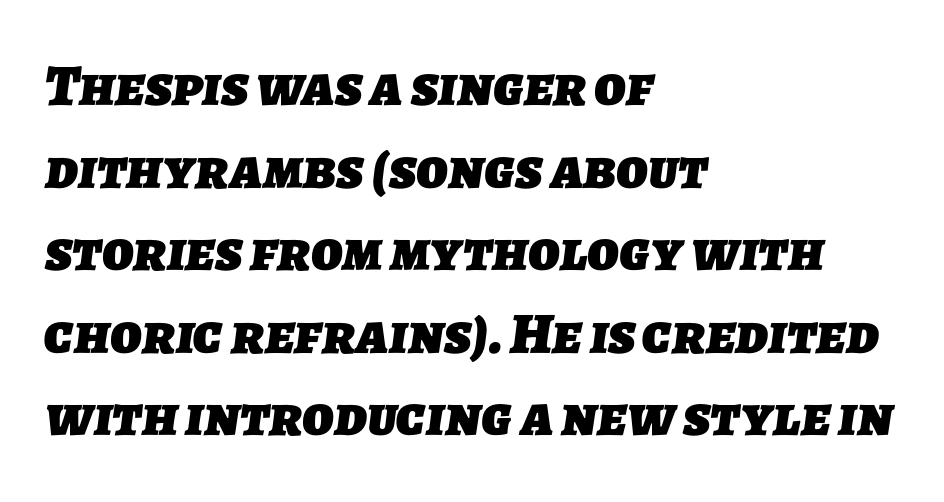
{"serif": "no", "bold": "yes", "weight": "heavy", "width": "normal", "stroke_contrast": "low", "x_height": "medium", "monospaced": "no", "underline": "no", "align": "left", "line_spacing": "normal", "line_spacing_ratio": 1.4, "letter_spacing": "normal", "letter_spacing_em": 0.0, "glyph_px": 59}
